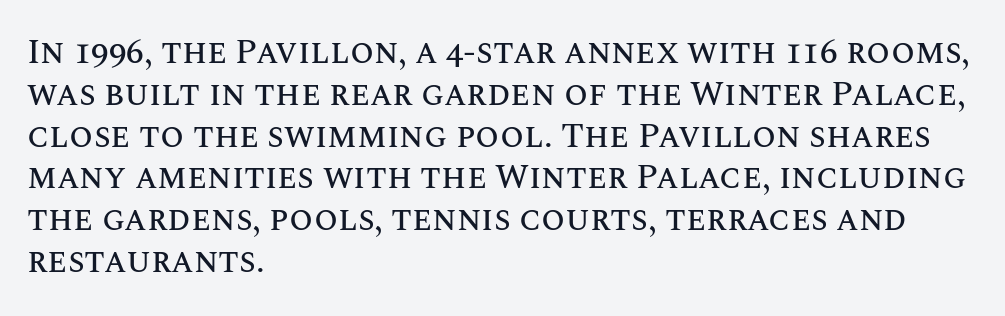
The passage shown is typed in a proportional face where columns would drift. Is the block centered? No — it sits flush against the left margin. Honestly, there is no underline to notice here at all. Glyph-to-glyph distance matches everyday printed text. The letters stand upright; this is a roman face.
